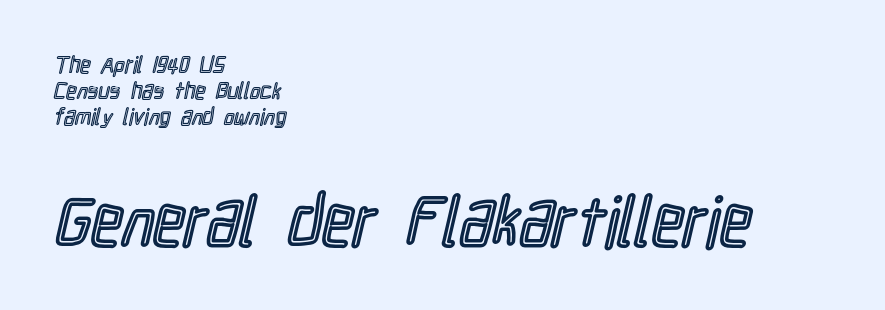
{"width": "condensed", "x_height": "medium", "monospaced": "no", "underline": "no", "align": "left", "line_spacing": "tight", "line_spacing_ratio": 1.14, "letter_spacing": "normal", "letter_spacing_em": 0.0, "larger_block": "second", "size_ratio": 3.0, "glyph_px": 69}
